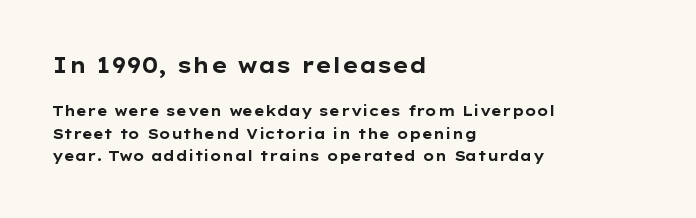
The passage is arranged the way most books set body copy — flush left. A normal amount of white space separates one row of letters from the next. In terms of posture, this sample is upright. Underline: absent. The passage shown has conventional tracking throughout. The font is running at its bold setting.
